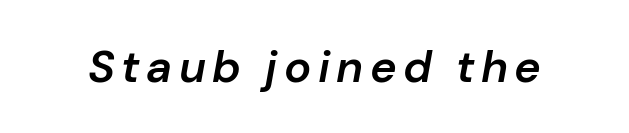
Q: Is the text bold? A: Semi-bold.
Q: Is the text italic (slanted)? A: Yes, it leans right by about 10 degrees.
Q: Is the text underlined? A: No.
Q: Width (condensed, normal, or wide)? A: Normal.
Q: Stroke contrast? A: Low.
Q: x-height? A: Medium.
Q: Monospaced? A: No.
